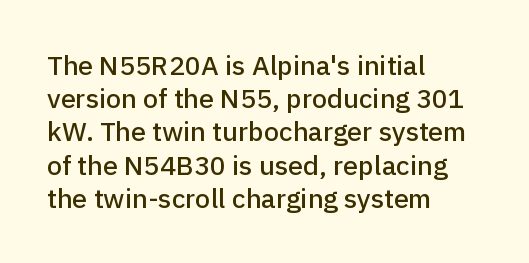
Q: Is the text italic (slanted)? A: No, it is upright.
Q: Is the text underlined? A: No.
Q: How is the paragraph aligned? A: Left-aligned.
Q: Is the spacing between letters normal or unusually wide? A: Normal.
